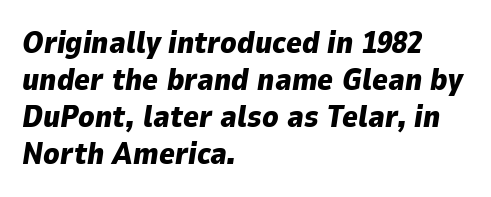
If you drew a line through each stem, it would be angled. No extra tracking has been applied to these lines. A student would call this left alignment; a typographer would say flush left, rag right. Beneath every word, the page is bare. Looks like regular typesetting: each glyph gets only the width it needs. Chunky letters — that's bold for sure.
